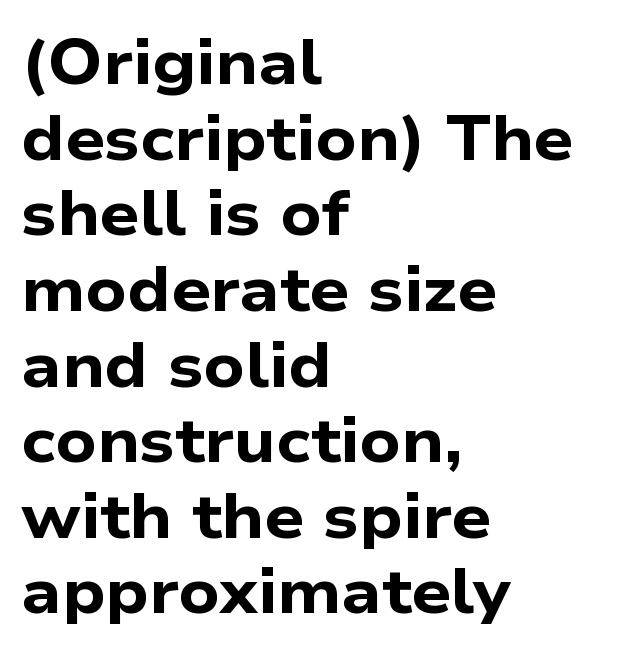
The image shows 62 px bold, wide sans-serif type; set left-aligned, line spacing 1.22x, normal letter spacing, not underlined; low stroke contrast and a medium x-height.
